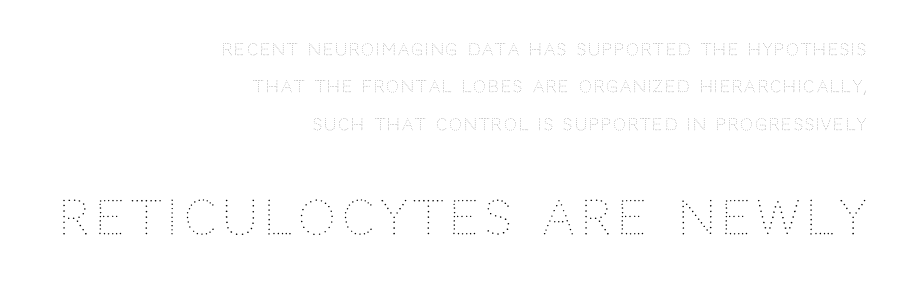
Q: Is the text bold? A: No.
Q: Is the text italic (slanted)? A: No, it is upright.
Q: Is the text underlined? A: No.
Q: How is the paragraph aligned? A: Right-aligned.
Q: Is the spacing between lines tight, normal or loose? A: Loose.
Q: Which block of text is set in a larger size, the first (top) or the second (bottom)? A: The second (bottom) one.
Q: Width (condensed, normal, or wide)? A: Normal.
Q: Stroke contrast? A: Medium.
Q: x-height? A: Large.
Q: Monospaced? A: No.
